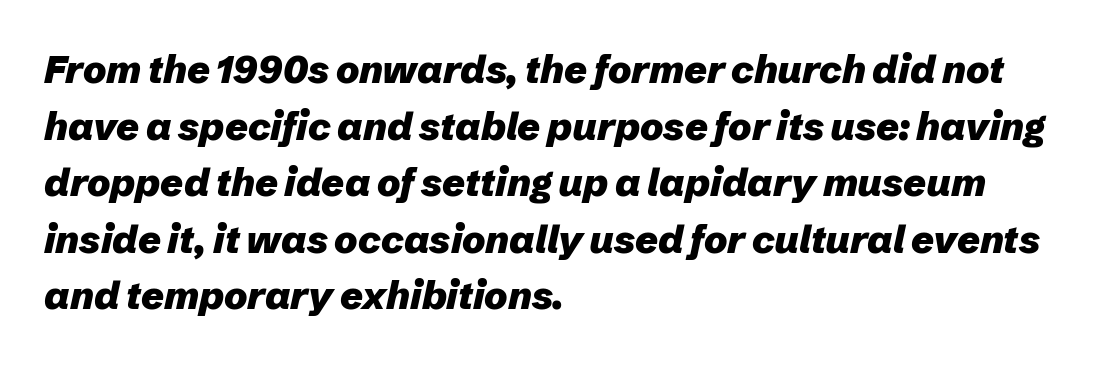
Style check: oblique. Look at the stroke-to-counter ratio: heavy, a bold. Unmarked baselines from the first word to the last. Rows of type keep a routine distance in the vertical direction.
